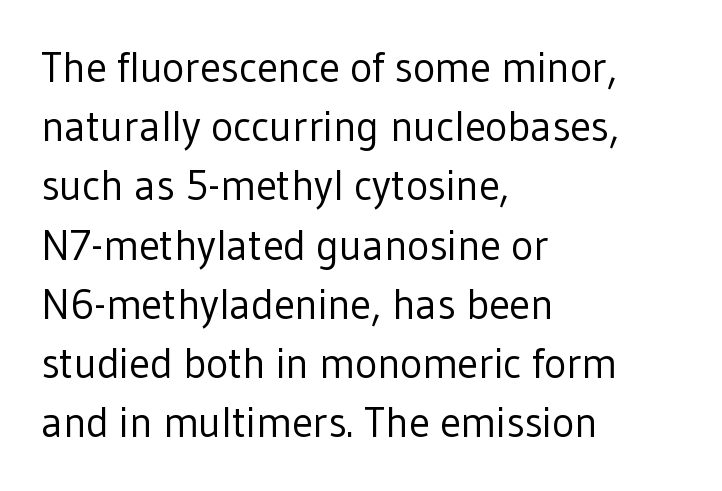
The image shows 42 px regular-weight sans-serif type, upright; set left-aligned, normal line spacing (1.41x), normal letter spacing, not underlined; low stroke contrast and a medium x-height.
